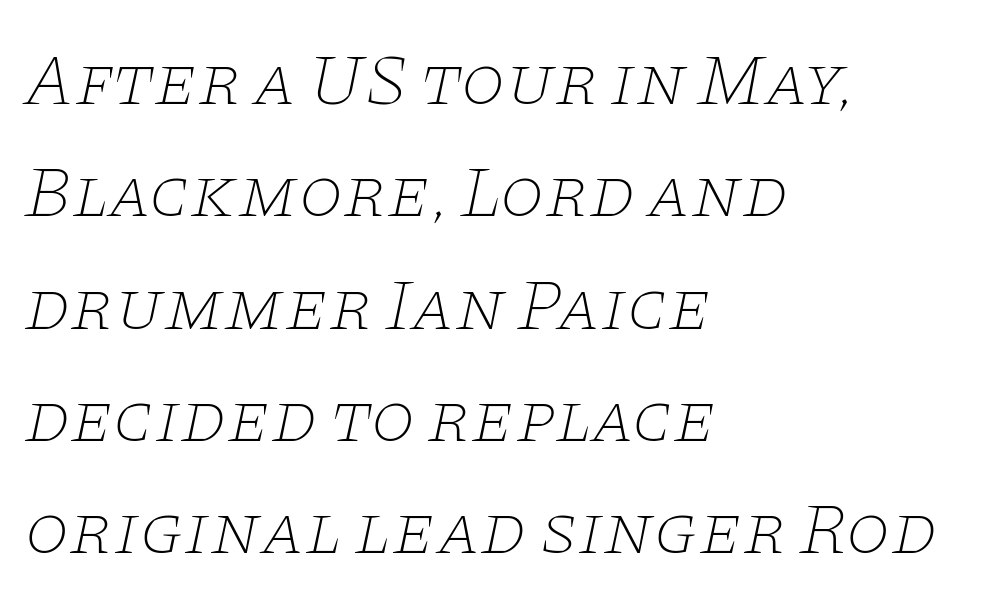
Q: Is the text bold? A: No.
Q: Is the text italic (slanted)? A: Yes, it leans right by about 11 degrees.
Q: Is the typeface a serif or a sans-serif typeface? A: Serif.
Q: Is the text underlined? A: No.
Q: How is the paragraph aligned? A: Left-aligned.
Q: Is the spacing between letters normal or unusually wide? A: Normal.
Q: Is the spacing between lines tight, normal or loose? A: Normal.
Q: Width (condensed, normal, or wide)? A: Wide.
Q: Stroke contrast? A: Low.
Q: x-height? A: Large.
Q: Monospaced? A: No.
